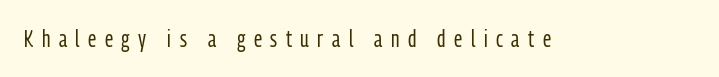
The image shows 23 px text type, upright; set unusually wide letter spacing (+0.37 em), not underlined.
